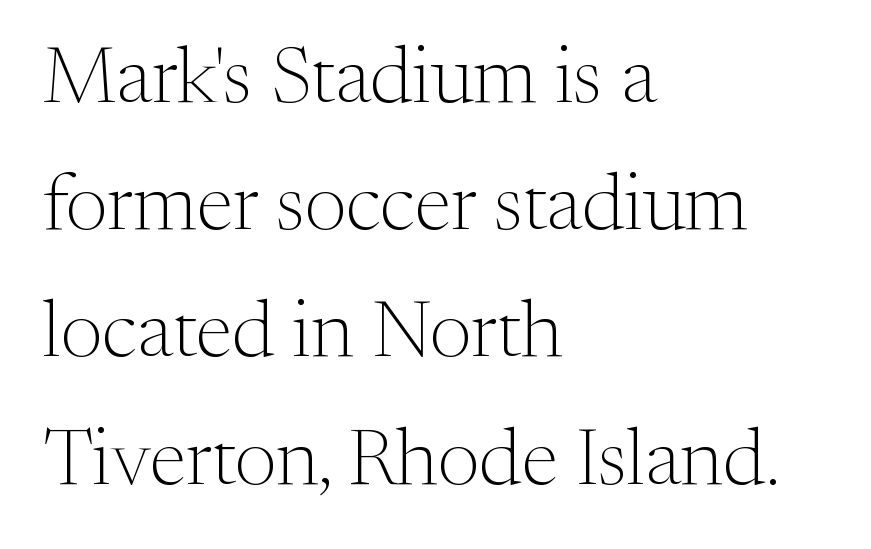
On a weight scale, this lands at 450 or below. The string is rendered with underlining switched off. The leading is moderate, giving the passage an even texture. These lines are rendered in a variable-pitch font. In terms of letterspacing, this is plain default setting.
